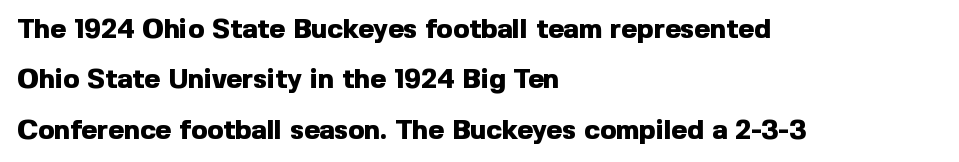
These lines are set flush left with a ragged right edge. Do the letters lean? They stand straight. The rendering keeps characters at their native spacing. In terms of weight, the rendering is a true, heavy bold. The glyphs are unaccompanied by any horizontal stroke below them.
